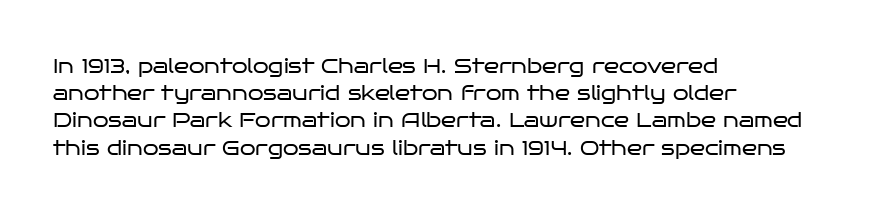
{"italic": "no", "bold": "no", "underline": "no", "align": "left", "line_spacing": "normal", "line_spacing_ratio": 1.36, "letter_spacing": "normal", "letter_spacing_em": 0.0, "glyph_px": 20}
